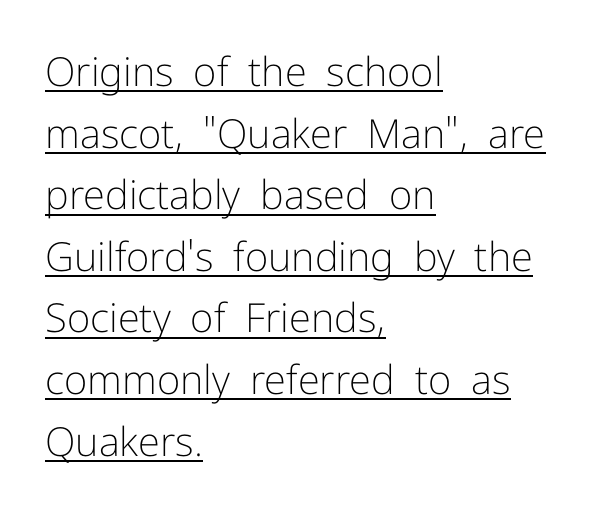
The image shows 40 px light sans-serif type, upright; set left-aligned, normal line spacing (1.54x), normal letter spacing, underlined; low stroke contrast and a medium x-height.
